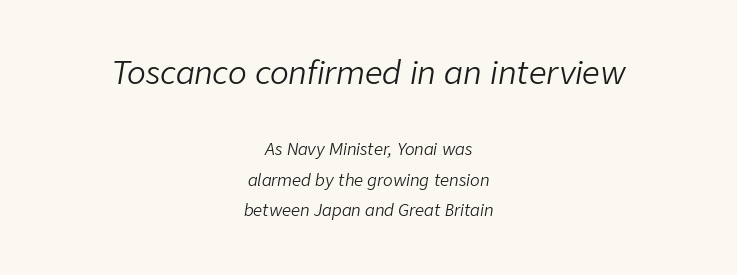
Q: Is the text bold? A: No.
Q: Is the text italic (slanted)? A: Yes, it leans right by about 9 degrees.
Q: Is the text underlined? A: No.
Q: How is the paragraph aligned? A: Centered.
Q: Is the spacing between letters normal or unusually wide? A: Normal.
Q: Is the spacing between lines tight, normal or loose? A: Loose.
Q: Which block of text is set in a larger size, the first (top) or the second (bottom)? A: The first (top) one.
Q: Width (condensed, normal, or wide)? A: Normal.
Q: Stroke contrast? A: Low.
Q: x-height? A: Medium.
Q: Monospaced? A: No.
